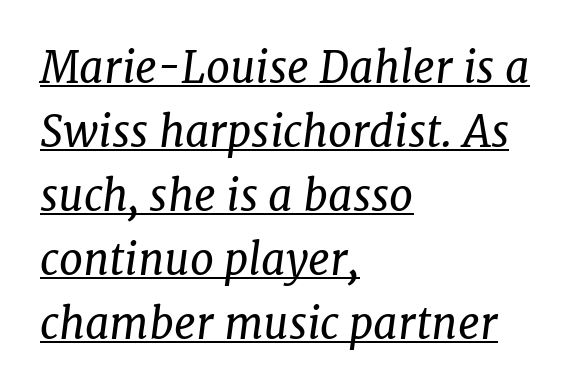
{"serif": "yes", "italic": "yes", "lean": "right", "slant_degrees": 7, "bold": "no", "weight": "regular", "width": "normal", "stroke_contrast": "low", "x_height": "medium", "monospaced": "no", "underline": "yes", "align": "left", "line_spacing": "normal", "line_spacing_ratio": 1.49, "letter_spacing": "normal", "letter_spacing_em": 0.0, "glyph_px": 43}
